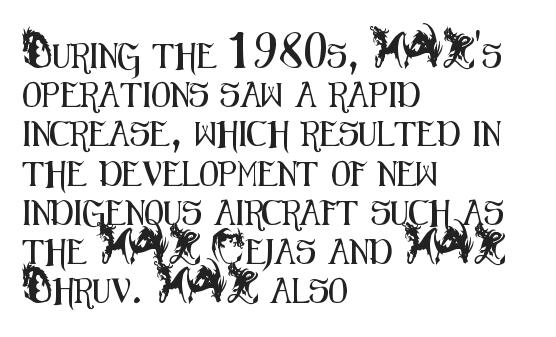
The image shows 25 px text type, upright; set left-aligned, normal line spacing (1.57x), normal letter spacing, not underlined.
